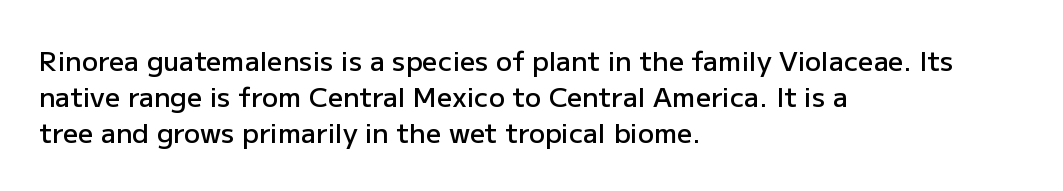
Nobody touched the tracking dial on this one. Its strokes are somewhat broadened, the hallmark of semibold type. Reading down the column, the eye jumps a familiar distance to each next line. Decoration check: the copy has no underline. The paragraph has a hard left edge and a soft right edge. Does the lettering tilt? It doesn't — this is upright.
